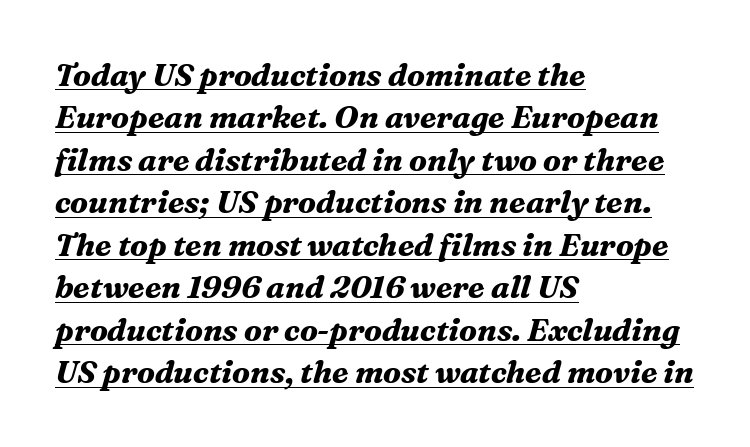
Q: Is the text bold? A: Yes.
Q: Is the text italic (slanted)? A: Yes, it leans right by about 16 degrees.
Q: Is the typeface a serif or a sans-serif typeface? A: Serif.
Q: Is the text underlined? A: Yes.
Q: How is the paragraph aligned? A: Left-aligned.
Q: Is the spacing between letters normal or unusually wide? A: Normal.
Q: Is the spacing between lines tight, normal or loose? A: Normal.
Q: Width (condensed, normal, or wide)? A: Normal.
Q: Stroke contrast? A: Medium.
Q: x-height? A: Medium.
Q: Monospaced? A: No.
